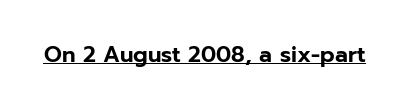
The image shows 22 px text type, upright; set normal letter spacing, underlined.
